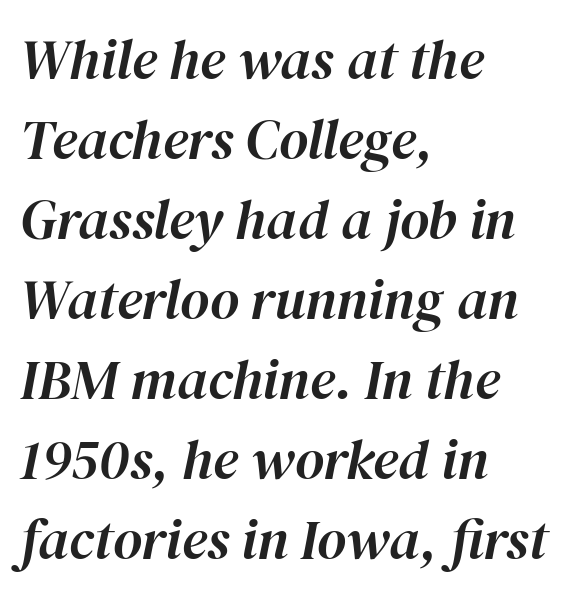
Students, note that the glyphs here touch the page at normal intervals. The letters advance in unequal steps, a hallmark of proportional type. These lines stack with their left ends in a neat column. Clear beneath every line of the passage. A typesetter would mark this as italic. Does the leading feel generous? No, just average.
